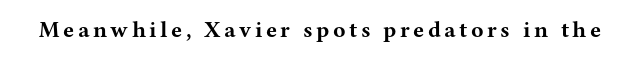
{"italic": "no", "bold": "yes", "underline": "no", "glyph_px": 23}
